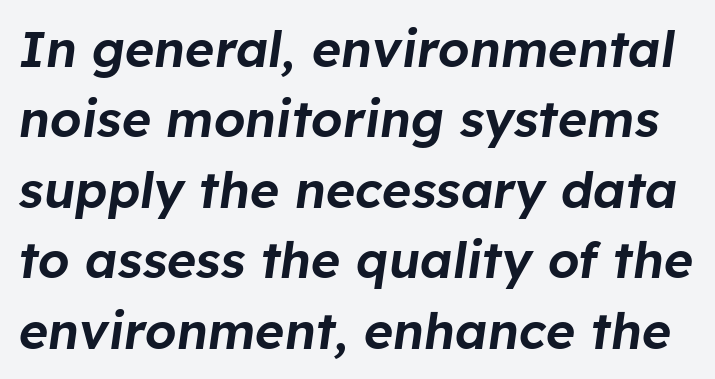
One glance says typical: line gaps are just what's usual. Would a proofreader flag this as italicized? Yes. Varying glyph widths throughout — classic text-font behaviour. This rendering leaves character spacing at its baseline value.
